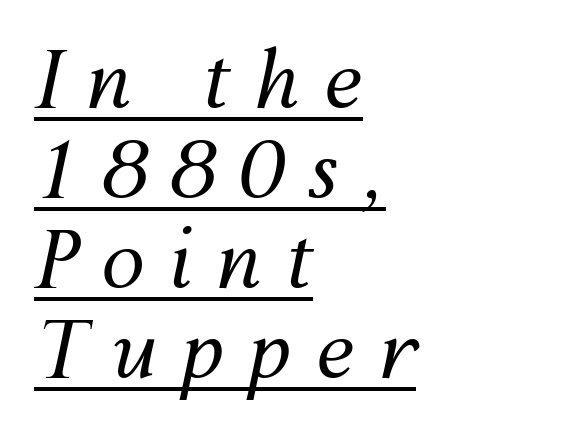
Q: Is the text bold? A: No.
Q: Is the text italic (slanted)? A: Yes, it leans right by about 12 degrees.
Q: Is the text underlined? A: Yes.
Q: How is the paragraph aligned? A: Left-aligned.
Q: Is the spacing between letters normal or unusually wide? A: Unusually wide.
Q: Is the spacing between lines tight, normal or loose? A: Tight.
Q: Width (condensed, normal, or wide)? A: Normal.
Q: Stroke contrast? A: Medium.
Q: x-height? A: Medium.
Q: Monospaced? A: No.
